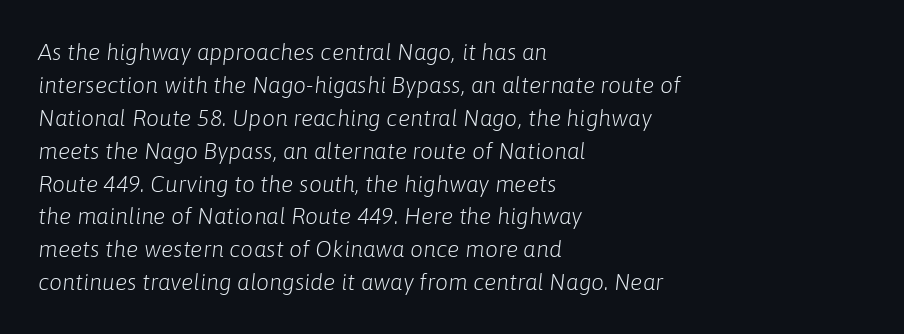
{"italic": "yes", "lean": "right", "slant_degrees": 6, "bold": "no", "underline": "no", "align": "left", "line_spacing": "normal", "line_spacing_ratio": 1.43, "letter_spacing": "normal", "letter_spacing_em": 0.0, "glyph_px": 23}
